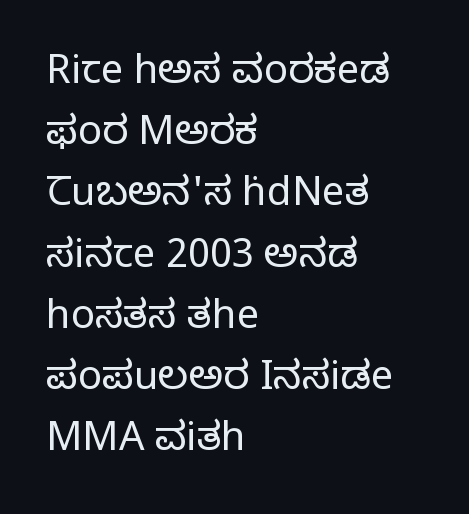
The image shows 40 px regular-weight serif type, upright; set left-aligned, normal line spacing (1.53x), normal letter spacing, not underlined; low stroke contrast and a large x-height.
